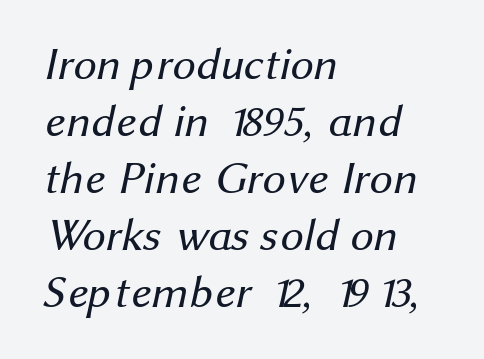
{"serif": "no", "bold": "no", "weight": "regular", "width": "normal", "stroke_contrast": "medium", "x_height": "medium", "monospaced": "no", "underline": "no", "align": "left", "line_spacing_ratio": 1.24, "letter_spacing": "normal", "letter_spacing_em": 0.0, "glyph_px": 46}
